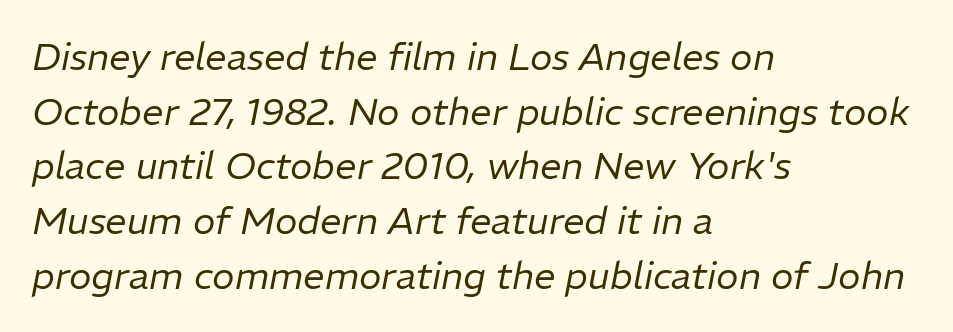
{"italic": "yes", "lean": "right", "slant_degrees": 11, "bold": "no", "weight": "regular", "width": "normal", "stroke_contrast": "low", "x_height": "medium", "monospaced": "no", "underline": "no", "align": "left", "line_spacing": "normal", "line_spacing_ratio": 1.44, "letter_spacing": "normal", "letter_spacing_em": 0.0, "glyph_px": 38}
